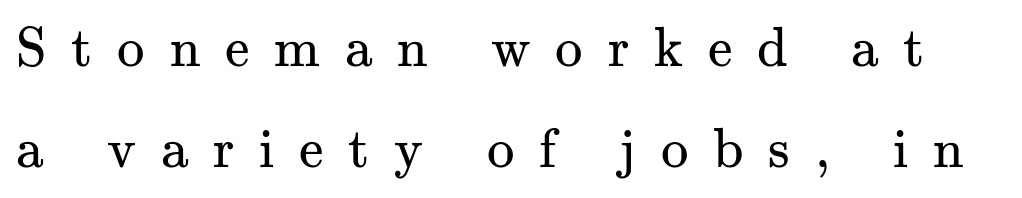
{"serif": "yes", "italic": "no", "bold": "no", "weight": "regular", "width": "normal", "stroke_contrast": "medium", "x_height": "small", "monospaced": "no", "underline": "no", "line_spacing_ratio": 1.83, "letter_spacing": "wide", "letter_spacing_em": 0.45, "glyph_px": 55}
